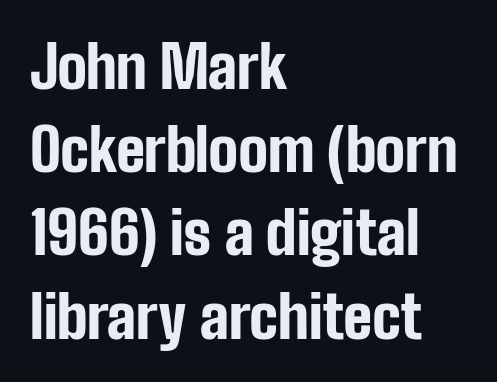
The image shows 59 px bold, condensed sans-serif type, upright; set left-aligned, normal line spacing (1.41x), normal letter spacing, not underlined; low stroke contrast and a medium x-height.
